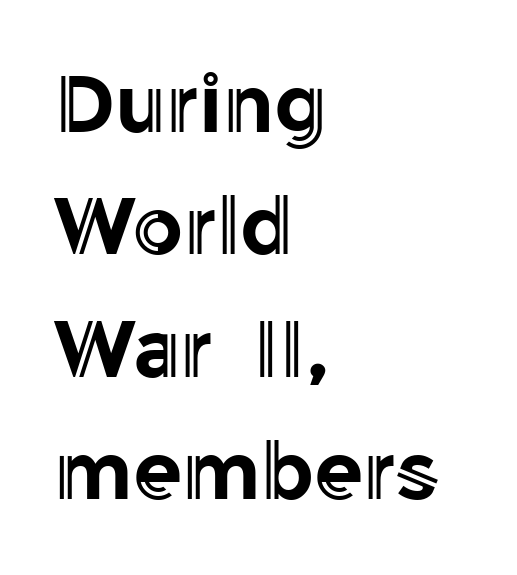
Q: Is the text italic (slanted)? A: No, it is upright.
Q: Is the text underlined? A: No.
Q: How is the paragraph aligned? A: Left-aligned.
Q: Is the spacing between letters normal or unusually wide? A: Normal.
Q: Is the spacing between lines tight, normal or loose? A: Normal.
Q: Width (condensed, normal, or wide)? A: Normal.
Q: x-height? A: Medium.
Q: Monospaced? A: No.
